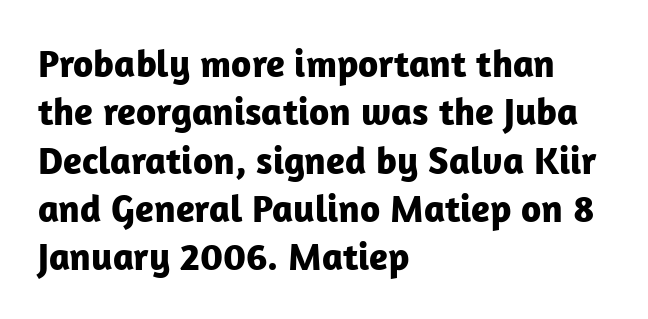
The gap between lines stays unmarked. Nothing unusual about the tracking: characters are spaced as the font intends. Looks like regular typesetting: each glyph gets only the width it needs. In terms of letterform style, serifs are entirely absent.
